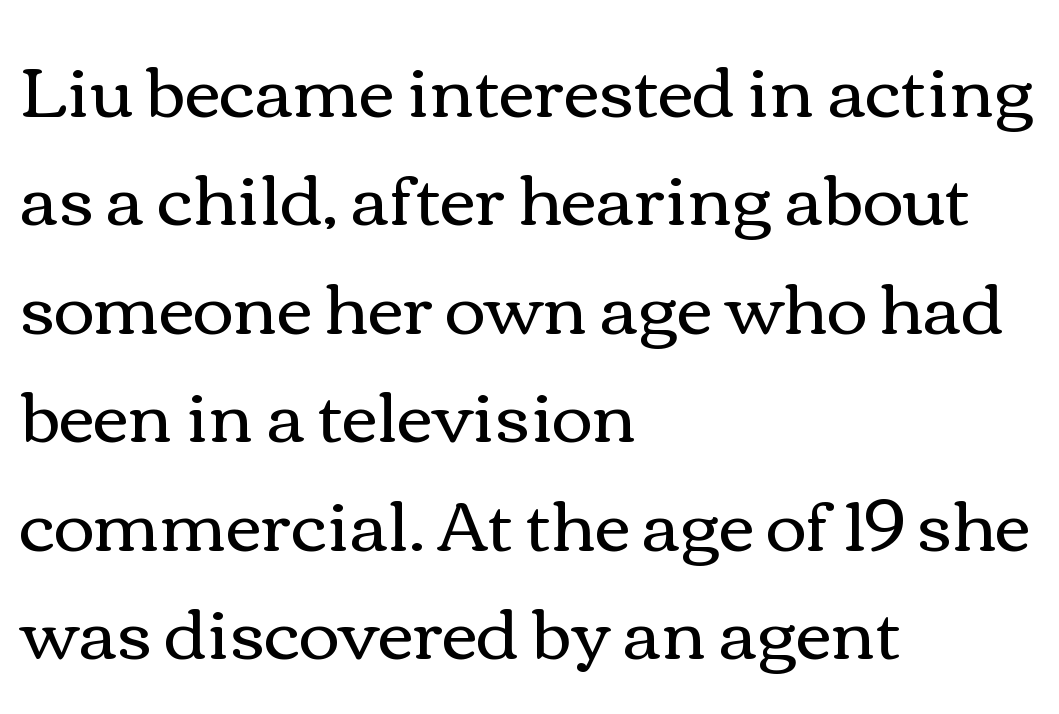
The image shows 70 px regular-weight, wide type, upright; set left-aligned, normal line spacing (1.55x), normal letter spacing, not underlined; a medium x-height.
